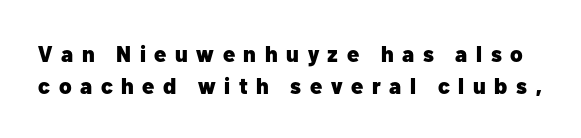
{"italic": "no", "bold": "yes", "underline": "no", "line_spacing": "normal", "line_spacing_ratio": 1.44, "letter_spacing": "wide", "letter_spacing_em": 0.39, "glyph_px": 22}
